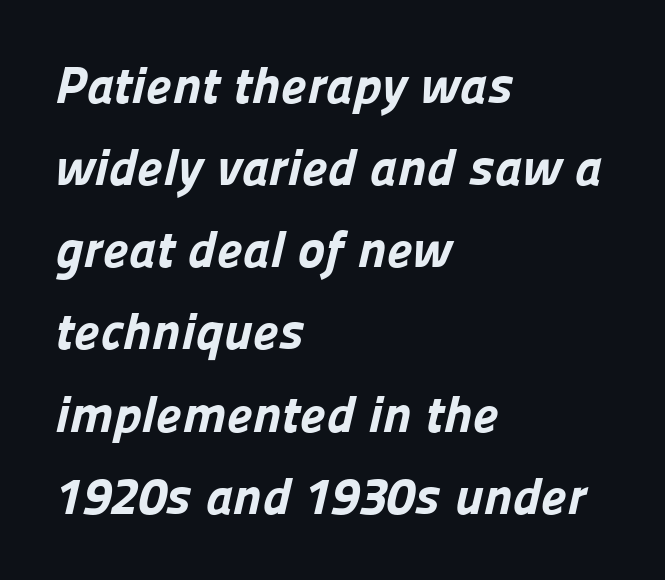
The image shows 52 px bold sans-serif type; set left-aligned, normal line spacing (1.58x), normal letter spacing, not underlined; low stroke contrast and a medium x-height.
